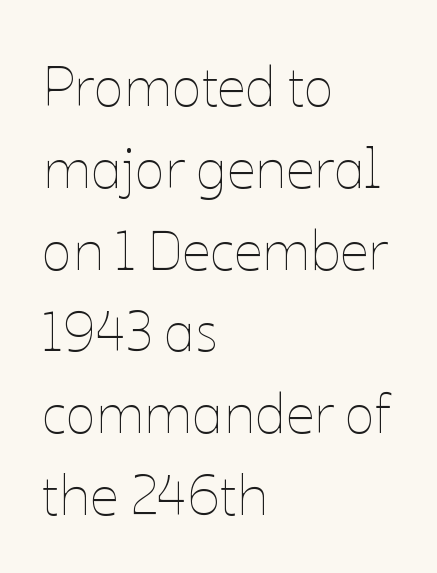
Q: Is the text bold? A: No.
Q: Is the text italic (slanted)? A: No, it is upright.
Q: Is the text underlined? A: No.
Q: How is the paragraph aligned? A: Left-aligned.
Q: Is the spacing between letters normal or unusually wide? A: Normal.
Q: Is the spacing between lines tight, normal or loose? A: Normal.
Q: Width (condensed, normal, or wide)? A: Normal.
Q: Stroke contrast? A: Low.
Q: x-height? A: Medium.
Q: Monospaced? A: No.
